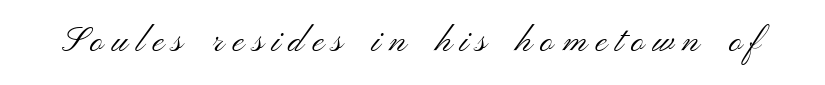
{"serif": "no", "bold": "no", "weight": "light", "width": "wide", "stroke_contrast": "medium", "x_height": "small", "monospaced": "no", "underline": "no", "letter_spacing": "wide", "letter_spacing_em": 0.25, "glyph_px": 35}
